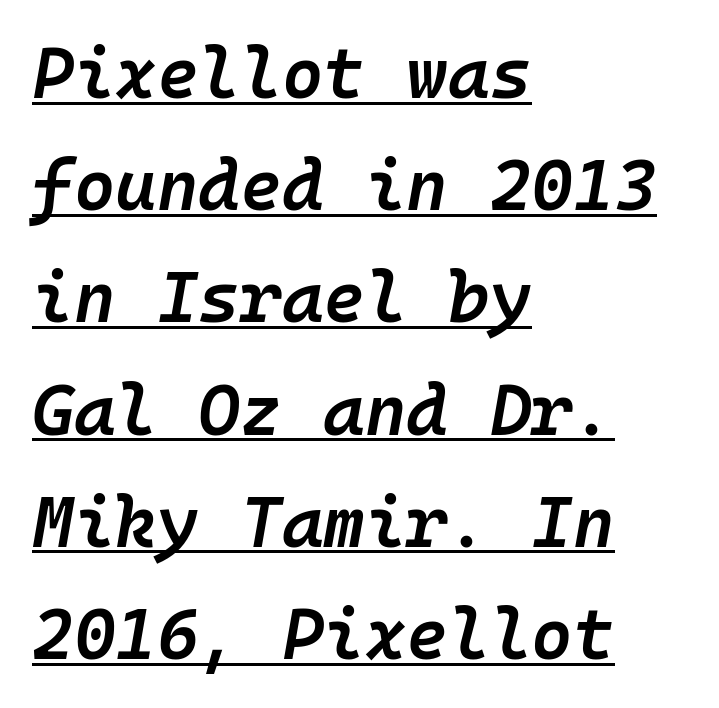
The image shows 71 px semibold type, italic (leaning right), monospaced; set left-aligned, normal line spacing (1.58x), normal letter spacing, underlined; low stroke contrast and a medium x-height.
